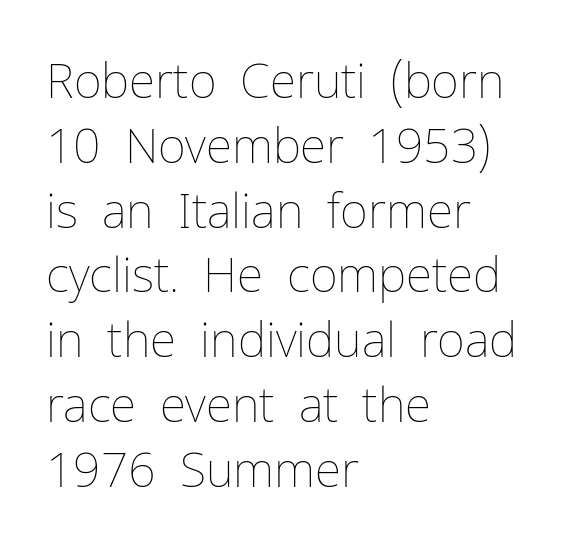
The letters advance in unequal steps, a hallmark of proportional type. Tall strokes in this sample are plumb rather than angled. Each stroke keeps to a modest, everyday thickness or less. Here the glyphs are tracked normally, forming tight word shapes.
